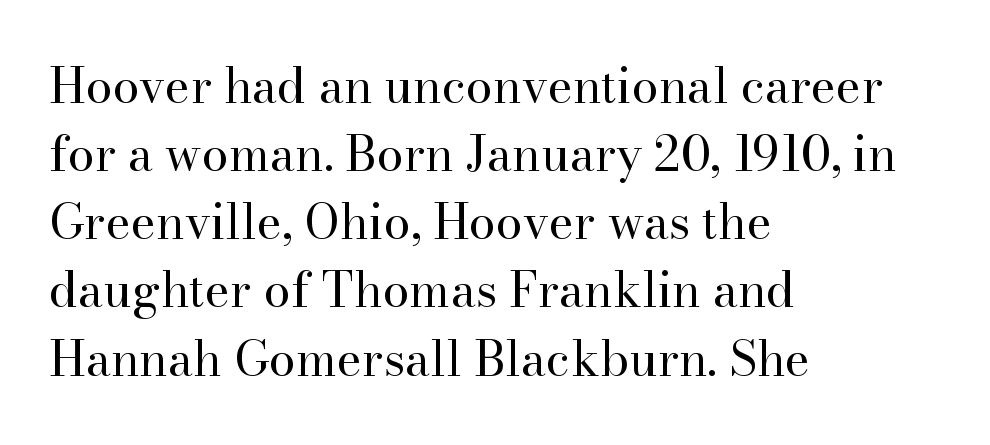
Q: Is the text bold? A: No.
Q: Is the text italic (slanted)? A: No, it is upright.
Q: Is the typeface a serif or a sans-serif typeface? A: Serif.
Q: Is the text underlined? A: No.
Q: How is the paragraph aligned? A: Left-aligned.
Q: Is the spacing between letters normal or unusually wide? A: Normal.
Q: Is the spacing between lines tight, normal or loose? A: Normal.
Q: Width (condensed, normal, or wide)? A: Normal.
Q: Stroke contrast? A: High.
Q: x-height? A: Small.
Q: Monospaced? A: No.
